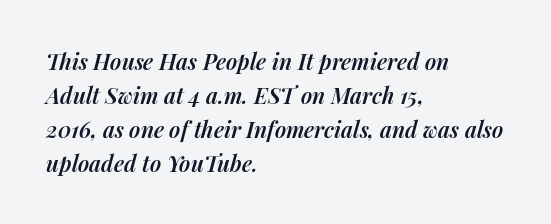
Q: Is the text bold? A: Semi-bold.
Q: Is the text italic (slanted)? A: Yes, it leans right by about 14 degrees.
Q: Is the text underlined? A: No.
Q: How is the paragraph aligned? A: Left-aligned.
Q: Is the spacing between letters normal or unusually wide? A: Normal.
Q: Is the spacing between lines tight, normal or loose? A: Normal.
